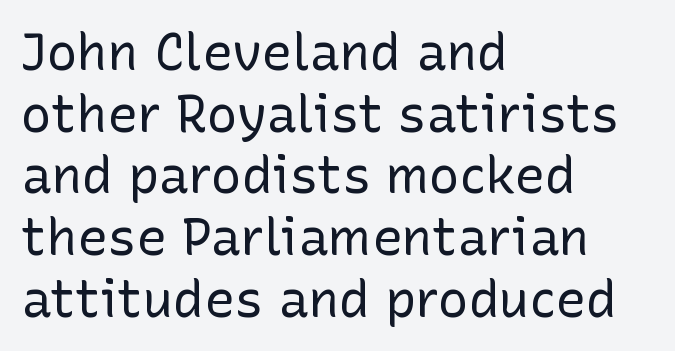
{"serif": "no", "italic": "no", "bold": "no", "weight": "regular", "width": "normal", "stroke_contrast": "low", "x_height": "medium", "monospaced": "no", "underline": "no", "align": "left", "line_spacing_ratio": 1.21, "letter_spacing": "normal", "letter_spacing_em": 0.0, "glyph_px": 51}
